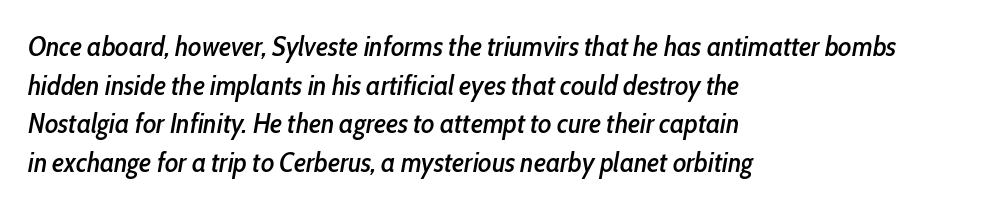
Q: Is the text italic (slanted)? A: Yes, it leans right by about 10 degrees.
Q: Is the text underlined? A: No.
Q: How is the paragraph aligned? A: Left-aligned.
Q: Is the spacing between letters normal or unusually wide? A: Normal.
Q: Is the spacing between lines tight, normal or loose? A: Normal.
Q: Width (condensed, normal, or wide)? A: Condensed.
Q: Stroke contrast? A: Low.
Q: x-height? A: Medium.
Q: Monospaced? A: No.
